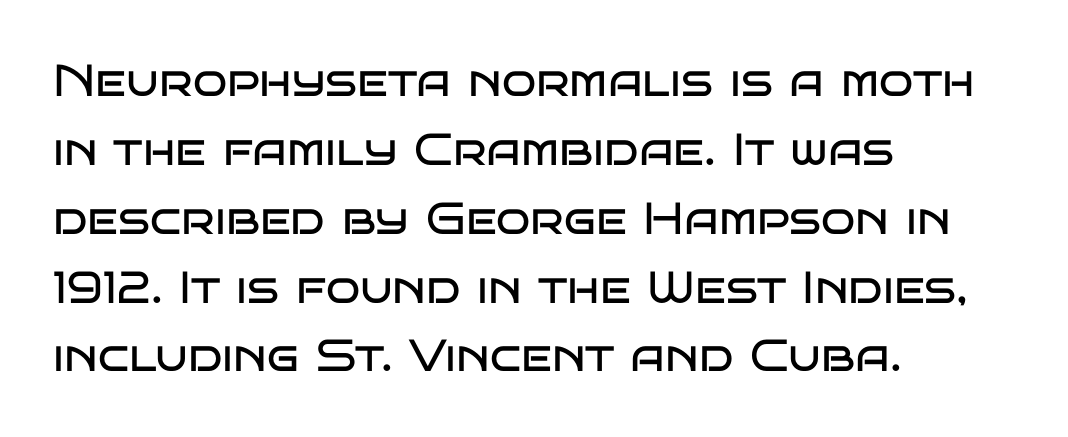
Left-aligned paragraph, ragged on the right. Normally led — the rows are evenly, conventionally spaced. Plain, unruled lines of type. This sample has the flowing, uneven cadence of proportional lettering. Think standard paragraph weight, or any step lighter than that.
